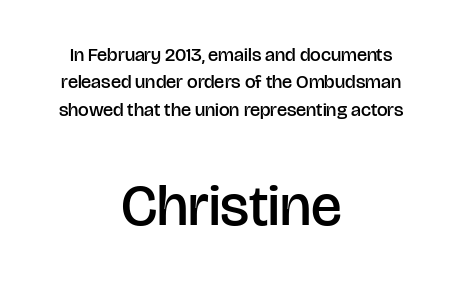
{"serif": "no", "italic": "no", "bold": "semi", "weight": "semibold", "width": "normal", "stroke_contrast": "low", "x_height": "large", "monospaced": "no", "underline": "no", "align": "center", "line_spacing": "normal", "line_spacing_ratio": 1.44, "letter_spacing": "normal", "letter_spacing_em": 0.0, "larger_block": "second", "size_ratio": 3.05, "glyph_px": 58}
